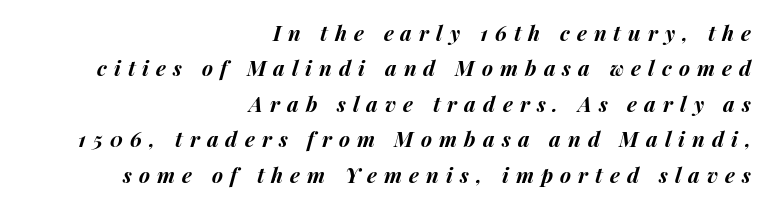
{"italic": "yes", "lean": "right", "slant_degrees": 14, "bold": "yes", "underline": "no", "align": "right", "line_spacing": "normal", "line_spacing_ratio": 1.69, "letter_spacing": "wide", "letter_spacing_em": 0.34, "glyph_px": 21}
